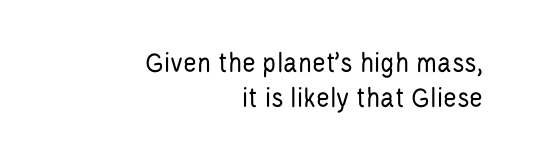
Q: Is the text bold? A: No.
Q: Is the text italic (slanted)? A: No, it is upright.
Q: Is the typeface a serif or a sans-serif typeface? A: Sans-serif.
Q: Is the text underlined? A: No.
Q: How is the paragraph aligned? A: Right-aligned.
Q: Is the spacing between letters normal or unusually wide? A: Normal.
Q: Width (condensed, normal, or wide)? A: Condensed.
Q: Stroke contrast? A: Low.
Q: x-height? A: Large.
Q: Monospaced? A: No.
